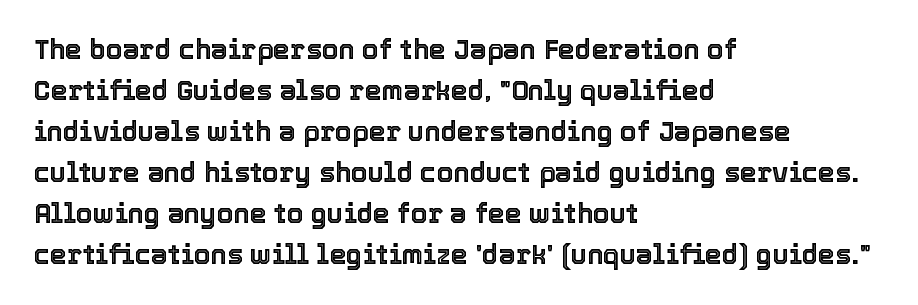
{"italic": "no", "underline": "no", "align": "left", "line_spacing": "normal", "line_spacing_ratio": 1.52, "letter_spacing": "normal", "letter_spacing_em": 0.0, "glyph_px": 27}
